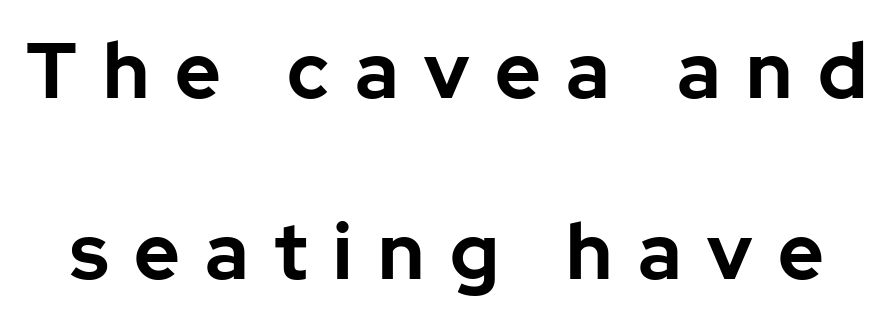
{"serif": "no", "italic": "no", "bold": "yes", "weight": "bold", "width": "normal", "stroke_contrast": "low", "x_height": "medium", "monospaced": "no", "underline": "no", "line_spacing": "loose", "line_spacing_ratio": 2.32, "letter_spacing": "wide", "letter_spacing_em": 0.33, "glyph_px": 78}
